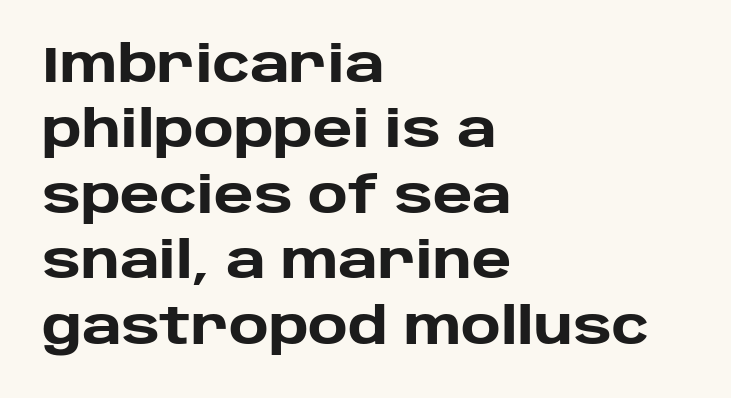
Typographically, this falls in the sans-serif category. Default kerning and tracking; the words read as compact shapes. Letters rest on an invisible, unmarked baseline. Quick note: interline space is typical. Each glyph is drawn with heavy, bold strokes.
